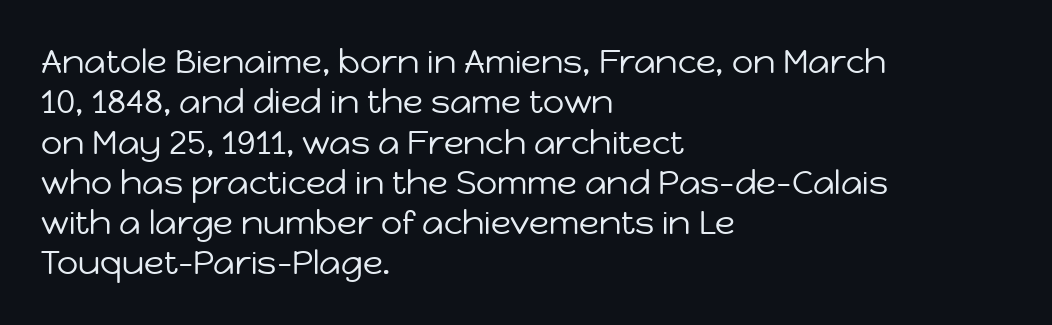
Q: Is the text bold? A: No.
Q: Is the text italic (slanted)? A: No, it is upright.
Q: Is the typeface a serif or a sans-serif typeface? A: Sans-serif.
Q: Is the text underlined? A: No.
Q: How is the paragraph aligned? A: Left-aligned.
Q: Is the spacing between letters normal or unusually wide? A: Normal.
Q: Width (condensed, normal, or wide)? A: Normal.
Q: Stroke contrast? A: Low.
Q: x-height? A: Medium.
Q: Monospaced? A: No.
